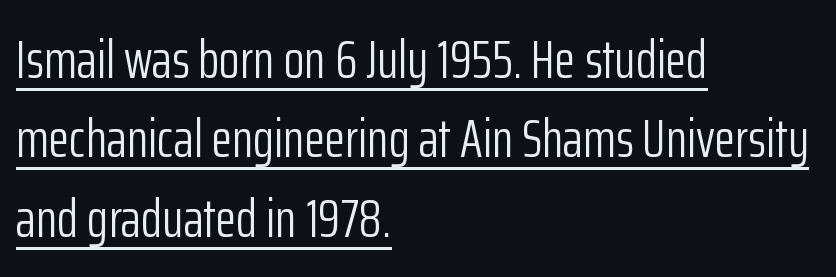
{"serif": "no", "italic": "no", "bold": "no", "weight": "light", "width": "condensed", "stroke_contrast": "low", "x_height": "medium", "monospaced": "no", "underline": "yes", "align": "left", "line_spacing": "normal", "line_spacing_ratio": 1.47, "letter_spacing": "normal", "letter_spacing_em": 0.0, "glyph_px": 54}
